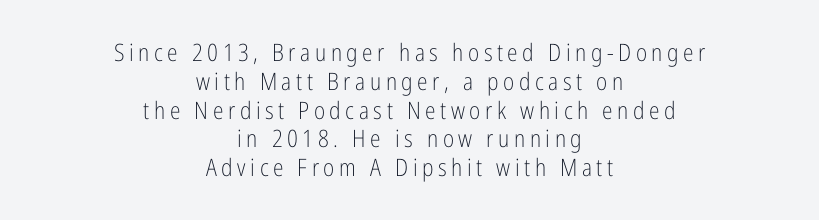
Q: Is the text bold? A: No.
Q: Is the text italic (slanted)? A: No, it is upright.
Q: Is the text underlined? A: No.
Q: How is the paragraph aligned? A: Centered.
